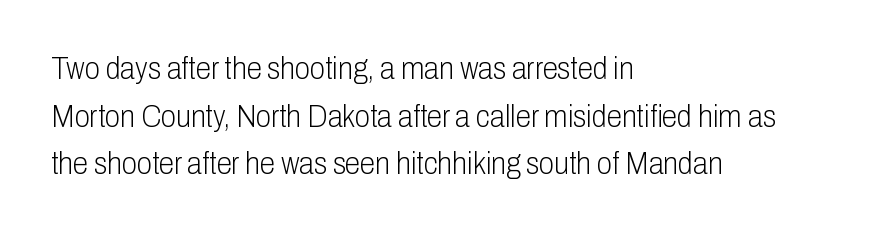
Heaviness? Minimal to ordinary, like unemphasized prose. Is there any slant? The stems are plumb. The characters display no serif detailing; their extremities are plain. In CSS terms this would be text-align: left. Successive baselines arrive at the customary interval.
